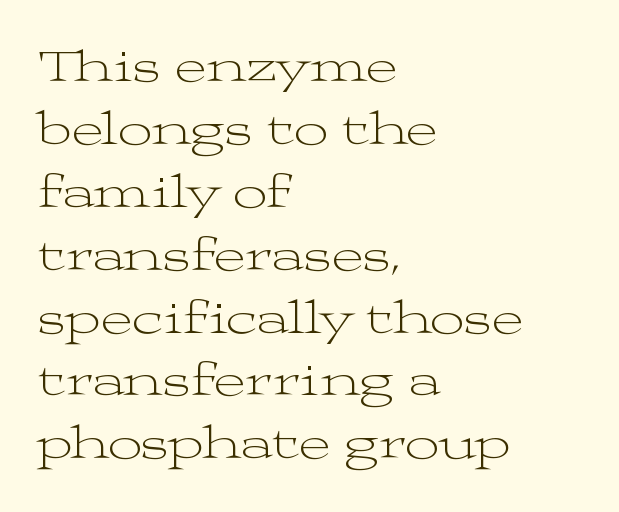
Summary of vertical rhythm: regular, with standard interline spacing. Small tapered or slab feet sit at the stroke ends, so this counts as serif. The font's upright variant was chosen for this text. The string is rendered with underlining switched off. Visually the block forms a straight wall on the left and a jagged coastline on the right. No extra ink here — the face is not bold.
